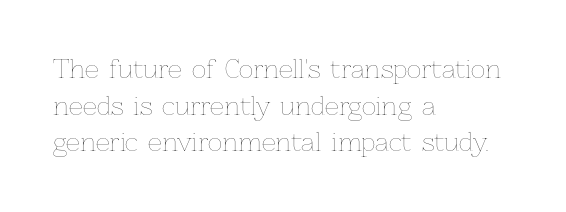
The image shows 25 px text type, upright; set left-aligned, normal line spacing (1.47x), normal letter spacing, not underlined.
